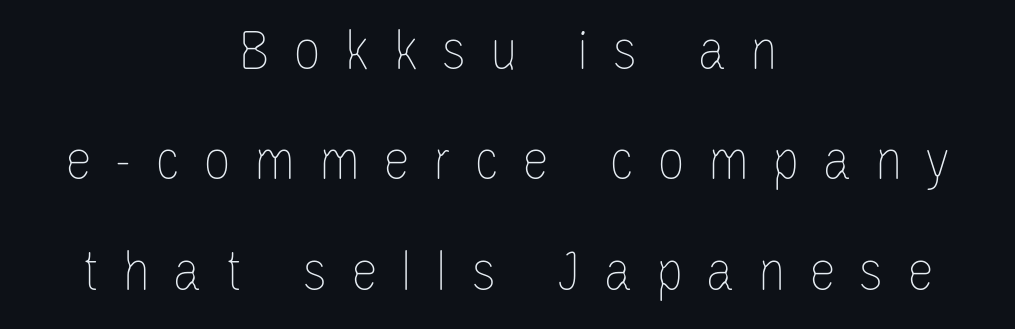
The image shows 61 px thin, condensed type, upright; set centered, line spacing 1.81x, unusually wide letter spacing (+0.38 em), not underlined; low stroke contrast and a large x-height.
